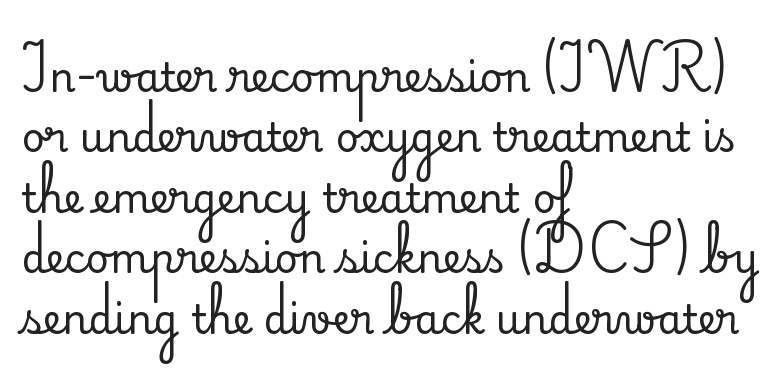
{"serif": "yes", "italic": "no", "width": "normal", "stroke_contrast": "medium", "x_height": "small", "monospaced": "no", "underline": "no", "align": "left", "line_spacing": "normal", "line_spacing_ratio": 1.51, "letter_spacing": "normal", "letter_spacing_em": 0.0, "glyph_px": 40}
